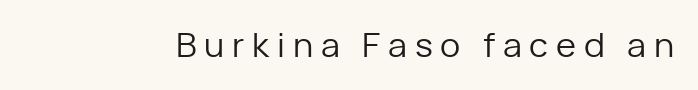
Q: Is the text bold? A: No.
Q: Is the text italic (slanted)? A: No, it is upright.
Q: Is the typeface a serif or a sans-serif typeface? A: Sans-serif.
Q: Is the text underlined? A: No.
Q: Is the spacing between letters normal or unusually wide? A: Unusually wide.
Q: Width (condensed, normal, or wide)? A: Normal.
Q: Stroke contrast? A: Low.
Q: x-height? A: Medium.
Q: Monospaced? A: No.
